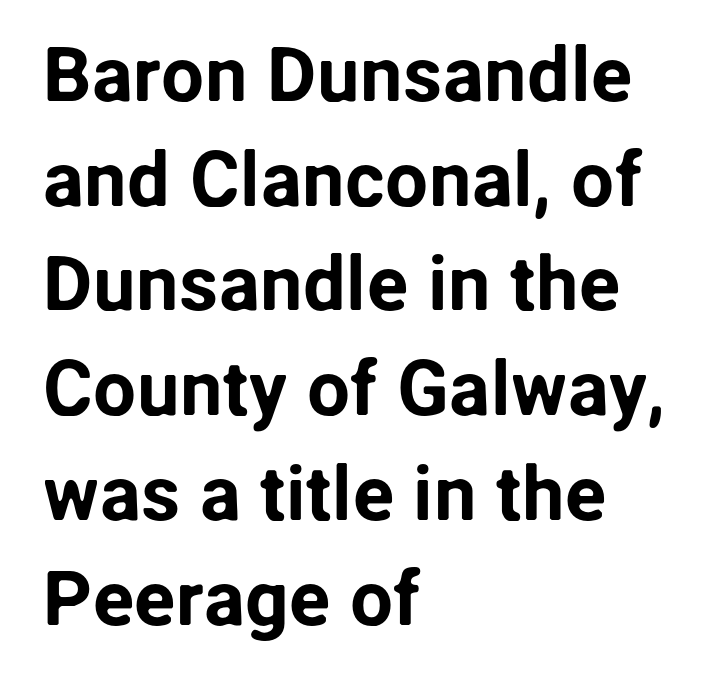
{"serif": "no", "italic": "no", "width": "normal", "stroke_contrast": "low", "x_height": "medium", "monospaced": "no", "underline": "no", "align": "left", "line_spacing": "normal", "line_spacing_ratio": 1.36, "letter_spacing": "normal", "letter_spacing_em": 0.0, "glyph_px": 77}
